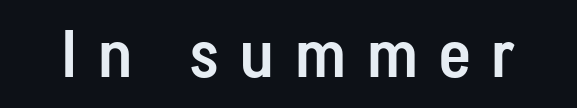
The image shows 66 px semibold, condensed sans-serif type, upright; set unusually wide letter spacing (+0.35 em), not underlined; low stroke contrast and a medium x-height.
